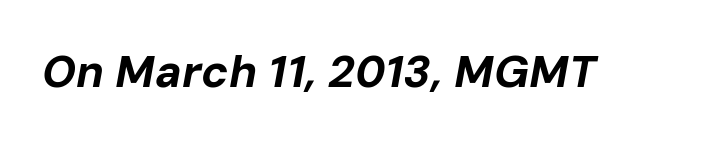
The space beneath each line is pristine and unruled. The strokes are fattened all the way to bold. The face used here is proportionally spaced, like ordinary book or web type. Compared with typical body copy, the letter spacing here is the same. The passage shown leans; its letterforms are oblique.
